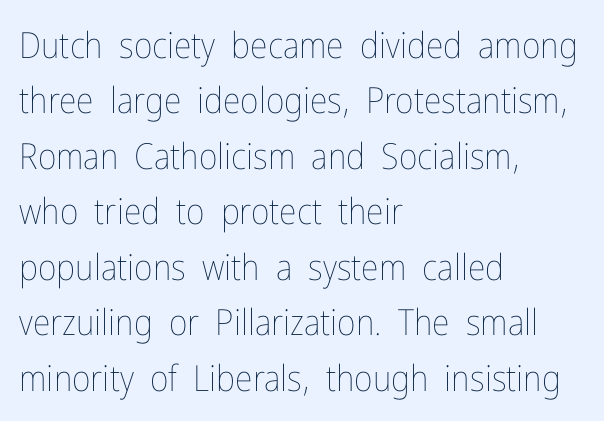
The image shows 36 px thin, condensed type, upright; set left-aligned, normal line spacing (1.54x), normal letter spacing, not underlined; low stroke contrast and a medium x-height.
